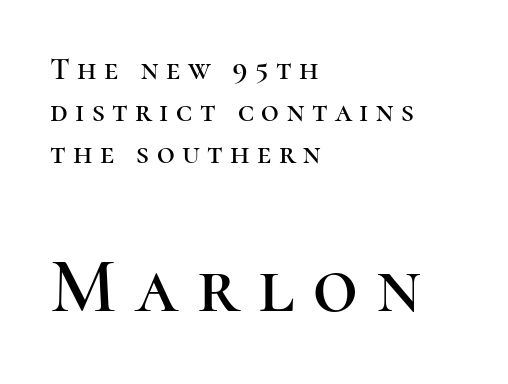
Q: Is the text italic (slanted)? A: No, it is upright.
Q: Is the typeface a serif or a sans-serif typeface? A: Serif.
Q: Is the text underlined? A: No.
Q: How is the paragraph aligned? A: Left-aligned.
Q: Is the spacing between letters normal or unusually wide? A: Unusually wide.
Q: Is the spacing between lines tight, normal or loose? A: Normal.
Q: Which block of text is set in a larger size, the first (top) or the second (bottom)? A: The second (bottom) one.
Q: Width (condensed, normal, or wide)? A: Normal.
Q: Stroke contrast? A: High.
Q: x-height? A: Medium.
Q: Monospaced? A: No.
